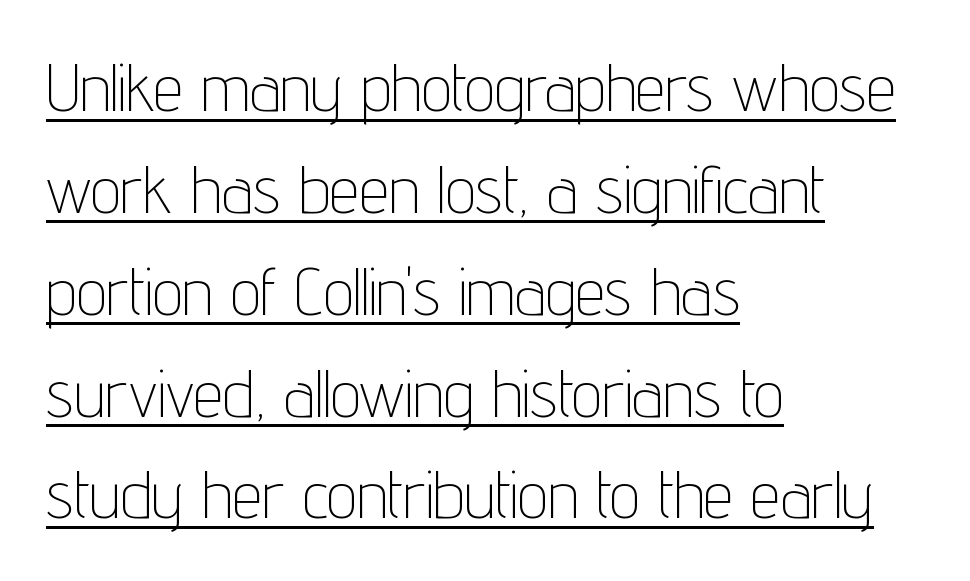
The image shows 67 px thin, condensed sans-serif type, upright; set left-aligned, normal line spacing (1.52x), normal letter spacing, underlined; low stroke contrast and a medium x-height.
